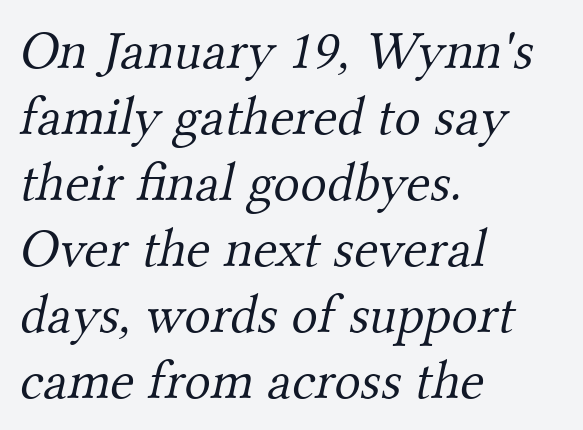
The font is comparable to plain body text, perhaps lighter. This sample has the flowing, uneven cadence of proportional lettering. The space directly below the letters is spotless. All the whitespace from short lines collects on the right. Yep, those are serifs on the letters.
